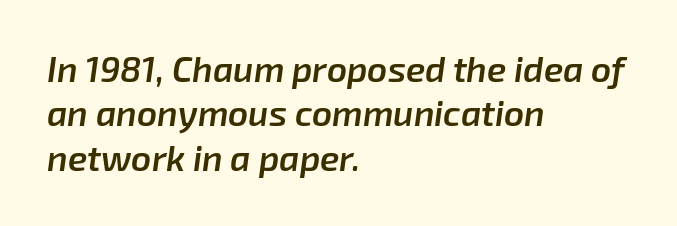
The image shows 35 px semibold type, italic (leaning right); set left-aligned, normal line spacing (1.27x), normal letter spacing, not underlined; low stroke contrast and a medium x-height.
